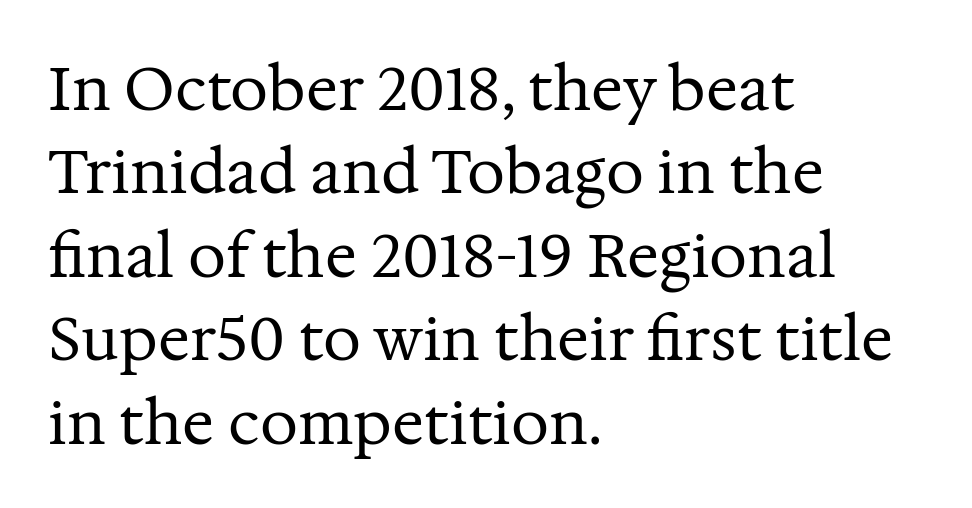
The letters sit at their default tracking, neither squeezed nor spread. Reading down the column, the eye jumps a familiar distance to each next line. A light-to-regular cut is what we see here. Posture: vertical.
